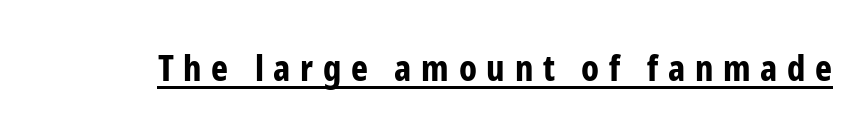
{"serif": "no", "italic": "no", "bold": "yes", "weight": "bold", "width": "condensed", "stroke_contrast": "low", "x_height": "medium", "monospaced": "no", "underline": "yes", "letter_spacing": "wide", "letter_spacing_em": 0.27, "glyph_px": 36}
